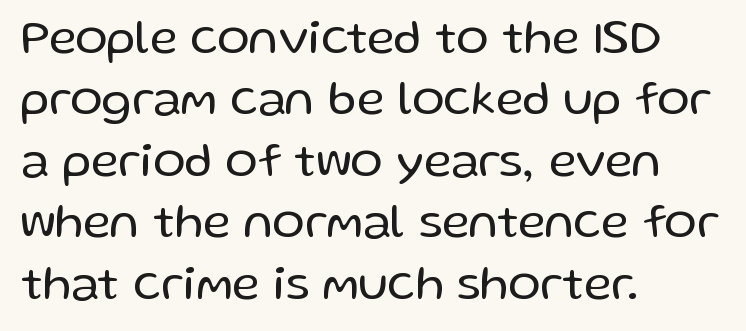
The axis of the letterforms is exactly vertical. Bare-footed words on every line. Nothing heavy about these letters — not bold at all. Is this a sans? Yes — the strokes have no serifs. Each letter keeps its own natural width here, so spacing adapts to shape. This rendering uses left alignment, leaving the right contour irregular.
